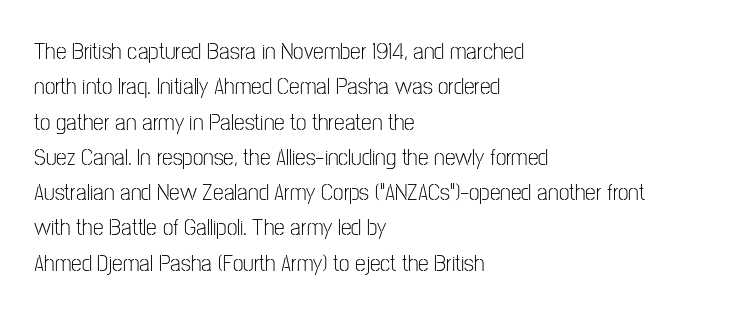
{"italic": "no", "bold": "no", "underline": "no", "align": "left", "line_spacing": "normal", "line_spacing_ratio": 1.47, "letter_spacing": "normal", "letter_spacing_em": 0.0, "glyph_px": 24}
